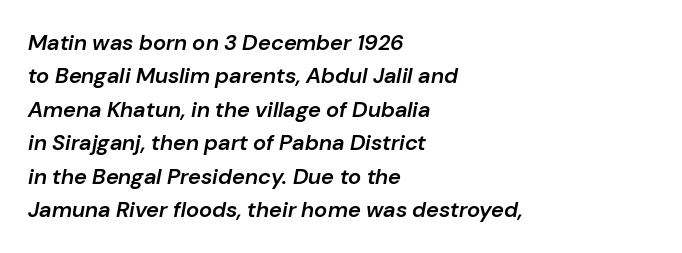
The image shows 22 px text type, italic (leaning right); set left-aligned, normal line spacing (1.52x), normal letter spacing, not underlined.
